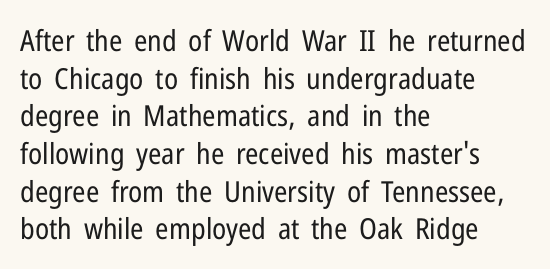
The tracking reads as untouched default to a designer's eye. Stems and bowls with no extra thickness — not bold. Think of a printed novel: that variable character pitch is what you see here. Rendered with straight, roman letterforms.
